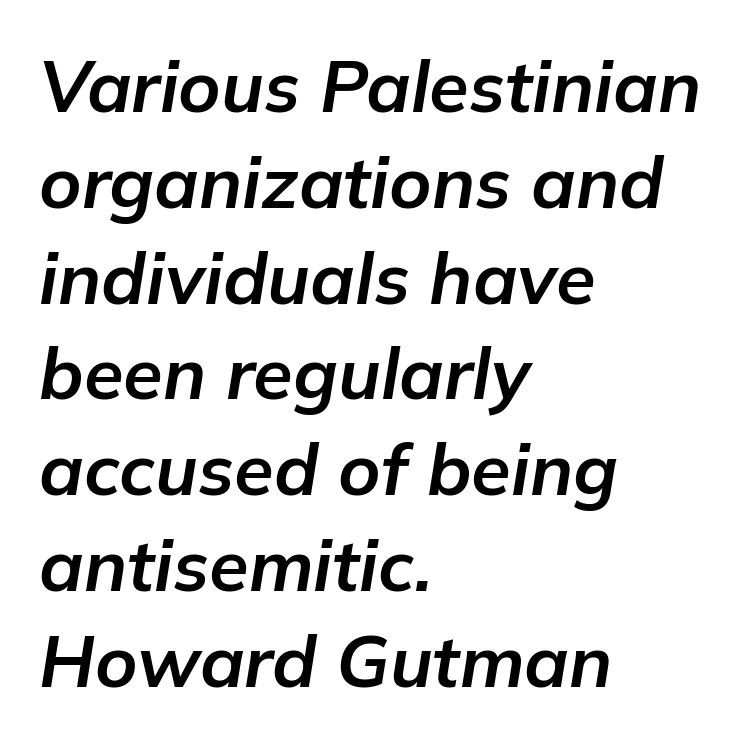
Does the lettering tilt? It does — this is italic. Each letter keeps its own natural width here, so spacing adapts to shape. Leading matches the norm, producing a regular column. How are the letters spaced? Ordinarily, with no added tracking.
